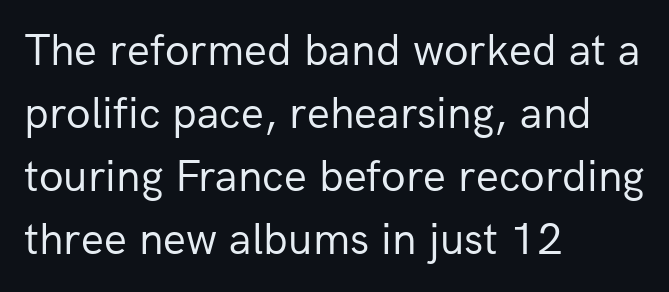
{"serif": "no", "italic": "no", "bold": "no", "weight": "regular", "width": "normal", "stroke_contrast": "low", "x_height": "medium", "monospaced": "no", "underline": "no", "align": "left", "line_spacing": "normal", "line_spacing_ratio": 1.4, "letter_spacing": "normal", "letter_spacing_em": 0.0, "glyph_px": 45}
